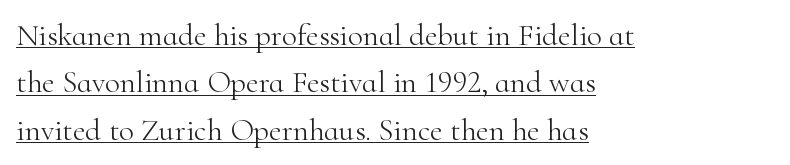
The image shows 31 px light serif type, upright; set left-aligned, normal line spacing (1.53x), normal letter spacing, underlined; high stroke contrast and a small x-height.
